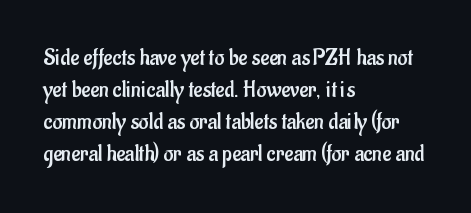
{"italic": "no", "bold": "no", "underline": "no", "align": "left", "line_spacing": "normal", "line_spacing_ratio": 1.34, "letter_spacing": "normal", "letter_spacing_em": 0.0, "glyph_px": 24}
